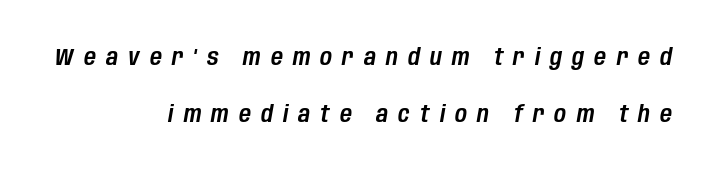
The image shows 23 px text type, italic (leaning right); set right-aligned, loose line spacing (2.47x), unusually wide letter spacing (+0.44 em), not underlined.
